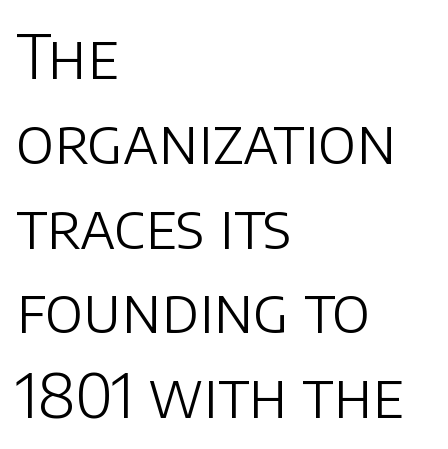
The image shows 61 px light sans-serif type, upright; set left-aligned, normal line spacing (1.39x), normal letter spacing, not underlined; low stroke contrast and a large x-height.
